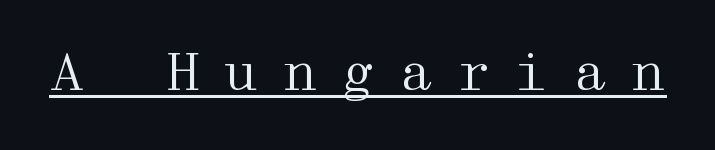
The image shows 51 px regular-weight, wide serif type, upright; set unusually wide letter spacing (+0.44 em), underlined; medium stroke contrast and a medium x-height.
